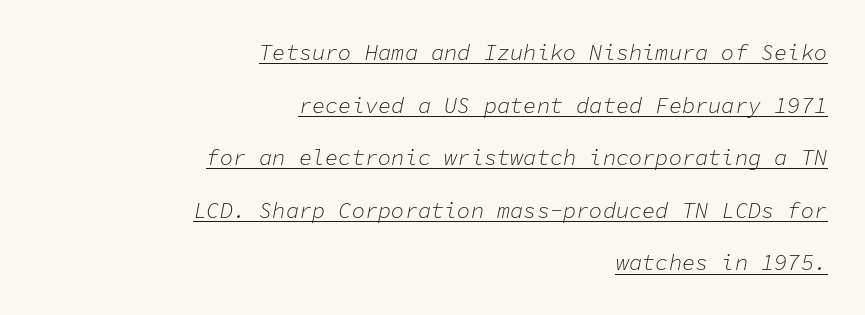
{"italic": "yes", "lean": "right", "slant_degrees": 11, "bold": "no", "underline": "yes", "align": "right", "line_spacing": "loose", "line_spacing_ratio": 2.39, "letter_spacing": "normal", "letter_spacing_em": 0.0, "glyph_px": 22}
